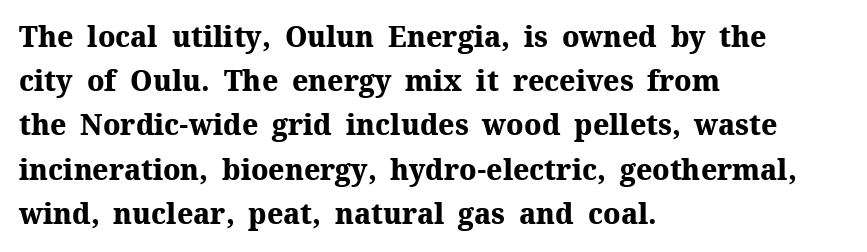
{"serif": "yes", "italic": "no", "bold": "yes", "weight": "heavy", "width": "normal", "stroke_contrast": "medium", "x_height": "medium", "monospaced": "no", "underline": "no", "align": "left", "line_spacing": "normal", "line_spacing_ratio": 1.58, "letter_spacing": "normal", "letter_spacing_em": 0.0, "glyph_px": 28}
